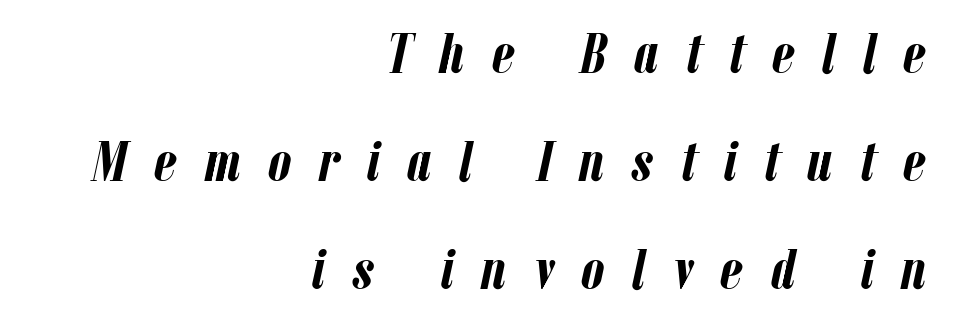
{"italic": "yes", "lean": "right", "slant_degrees": 12, "bold": "yes", "weight": "semibold", "width": "condensed", "stroke_contrast": "low", "x_height": "medium", "monospaced": "no", "underline": "no", "align": "right", "line_spacing_ratio": 1.86, "letter_spacing": "wide", "letter_spacing_em": 0.47, "glyph_px": 58}
